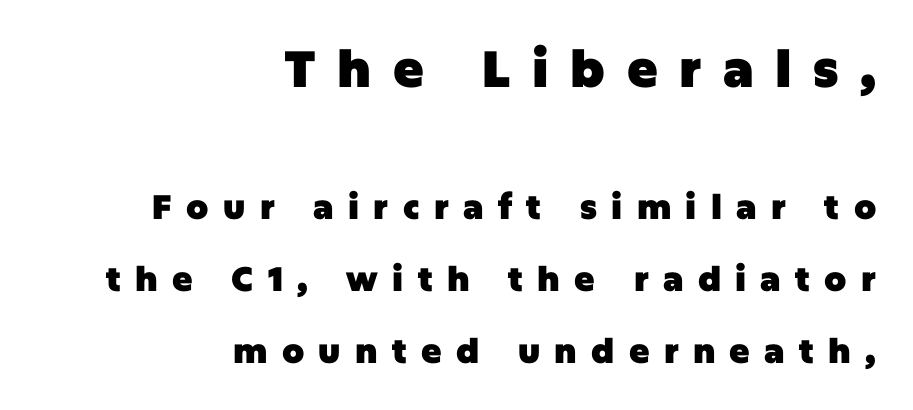
The image shows 51 px heavy sans-serif type, upright; set right-aligned, loose line spacing (2.12x), unusually wide letter spacing (+0.42 em), not underlined; the first (top) block is 1.5x larger; low stroke contrast and a large x-height.
